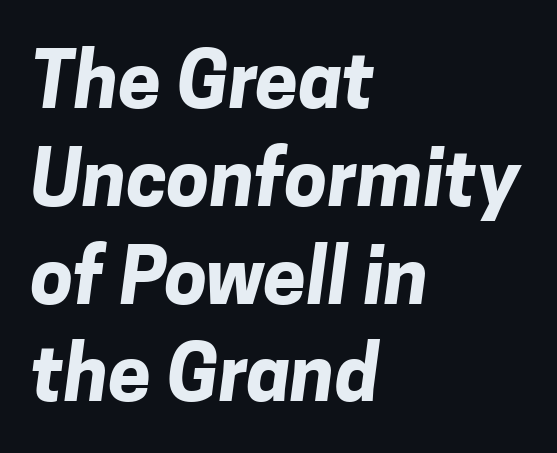
Q: Is the text bold? A: Yes.
Q: Is the typeface a serif or a sans-serif typeface? A: Sans-serif.
Q: Is the text underlined? A: No.
Q: How is the paragraph aligned? A: Left-aligned.
Q: Is the spacing between letters normal or unusually wide? A: Normal.
Q: Is the spacing between lines tight, normal or loose? A: Normal.
Q: Width (condensed, normal, or wide)? A: Normal.
Q: Stroke contrast? A: Low.
Q: x-height? A: Medium.
Q: Monospaced? A: No.
